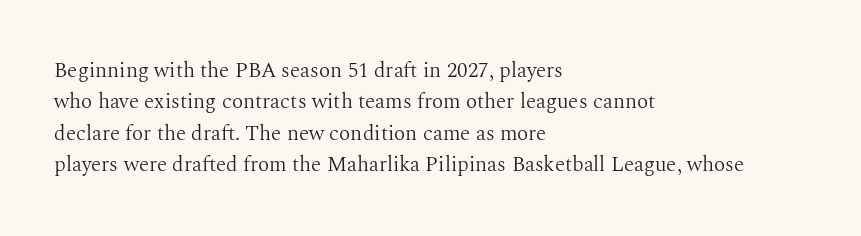
The image shows 21 px text type, upright; set left-aligned, normal line spacing (1.5x), normal letter spacing, not underlined.
